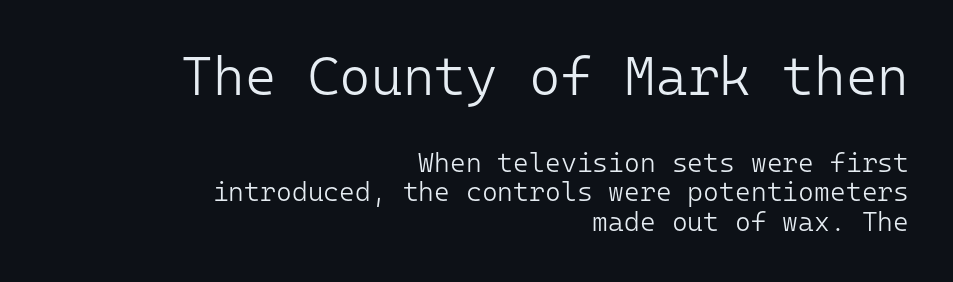
{"serif": "no", "italic": "no", "bold": "no", "weight": "light", "width": "normal", "stroke_contrast": "low", "x_height": "medium", "monospaced": "yes", "underline": "no", "align": "right", "line_spacing": "tight", "line_spacing_ratio": 1.09, "letter_spacing": "normal", "letter_spacing_em": 0.0, "larger_block": "first", "size_ratio": 2.0, "glyph_px": 54}
